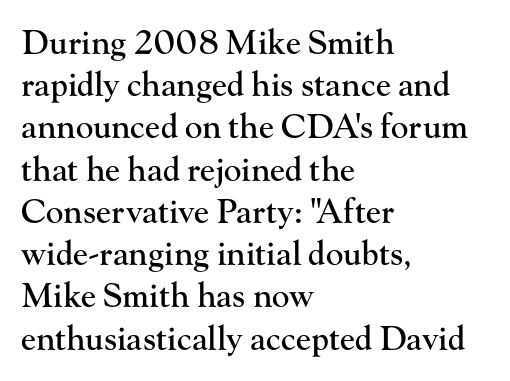
The image shows 33 px serif type, upright; set left-aligned, normal line spacing (1.28x), normal letter spacing, not underlined; high stroke contrast and a small x-height.
